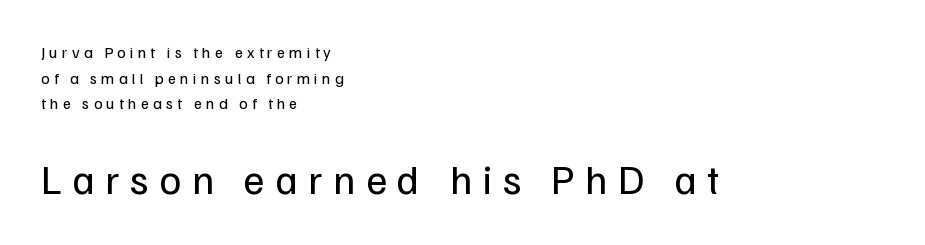
{"serif": "no", "italic": "no", "bold": "no", "weight": "regular", "width": "normal", "stroke_contrast": "low", "x_height": "medium", "monospaced": "no", "underline": "no", "align": "left", "line_spacing": "normal", "line_spacing_ratio": 1.6, "letter_spacing": "wide", "letter_spacing_em": 0.26, "larger_block": "second", "size_ratio": 2.56, "glyph_px": 41}
